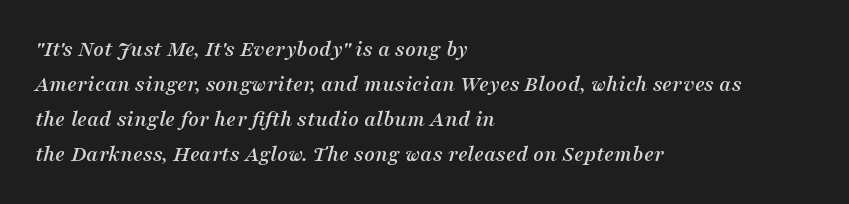
Q: Is the text italic (slanted)? A: Yes, it leans right by about 16 degrees.
Q: Is the text underlined? A: No.
Q: How is the paragraph aligned? A: Left-aligned.
Q: Is the spacing between letters normal or unusually wide? A: Normal.
Q: Is the spacing between lines tight, normal or loose? A: Normal.
